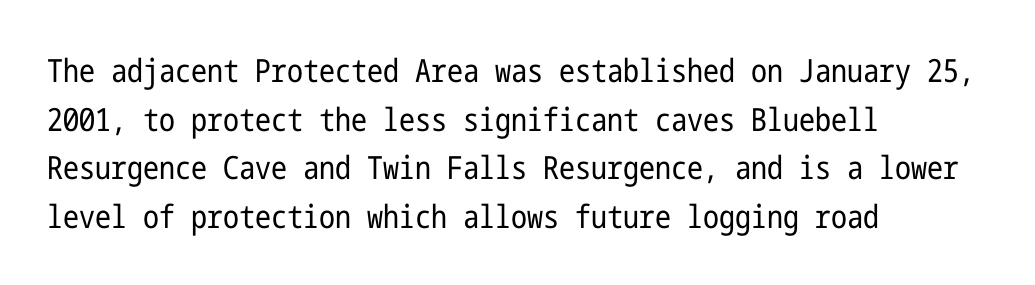
The typeface chosen for these lines omits serifs. The passage shown is not underscored anywhere. Think standard paragraph weight, or any step lighter than that. The rows are spaced the way most documents space them. In terms of posture, this sample is upright.
